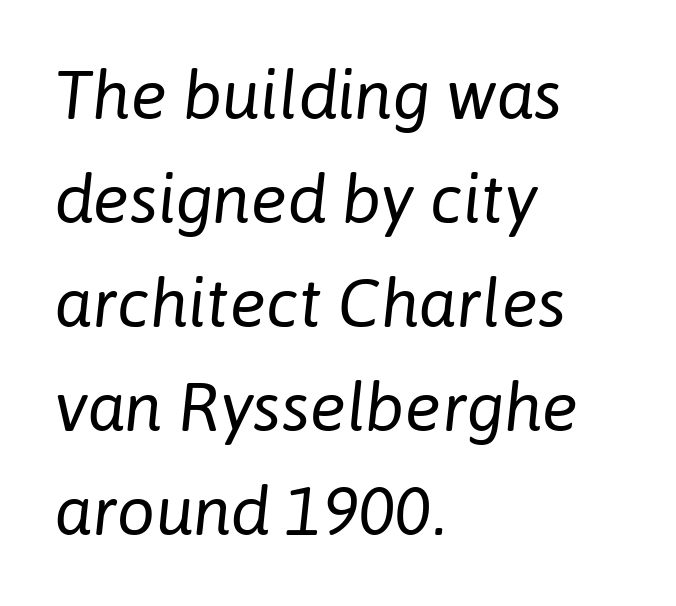
Q: Is the text bold? A: No.
Q: Is the text italic (slanted)? A: Yes, it leans right by about 6 degrees.
Q: Is the text underlined? A: No.
Q: How is the paragraph aligned? A: Left-aligned.
Q: Is the spacing between letters normal or unusually wide? A: Normal.
Q: Is the spacing between lines tight, normal or loose? A: Normal.
Q: Width (condensed, normal, or wide)? A: Normal.
Q: Stroke contrast? A: Low.
Q: x-height? A: Medium.
Q: Monospaced? A: No.
